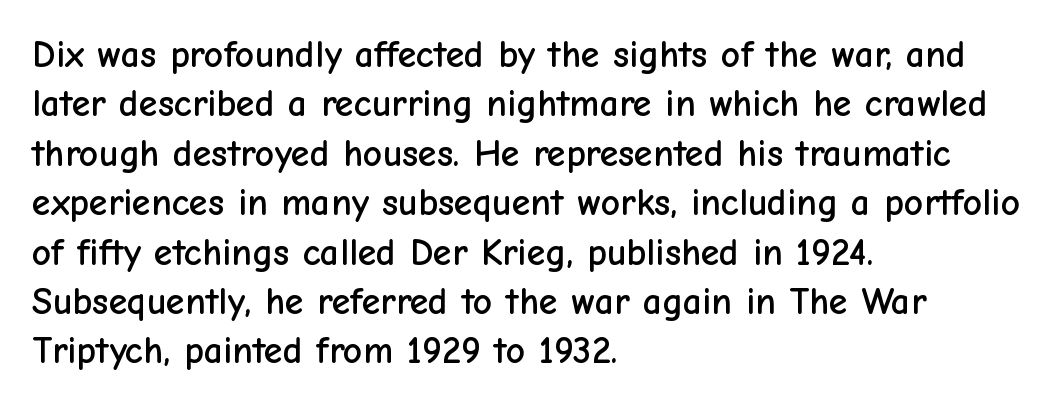
Lines of text with bare space underneath. Ordinary non-slanted type is in use. Is this a sans? Yes — the strokes have no serifs. Is this a fixed-width face? No — the glyphs have proportional, varying widths. The passage shown stacks its lines at a standard gap. Each word holds together tightly as a unit, with standard inter-letter gaps.
